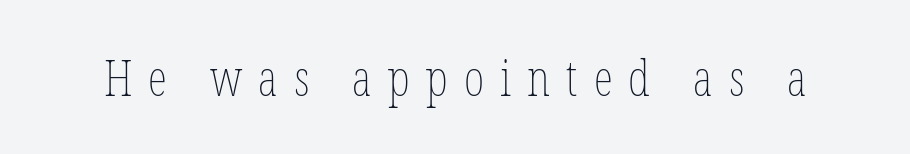
{"italic": "no", "bold": "no", "weight": "thin", "width": "condensed", "stroke_contrast": "low", "x_height": "medium", "monospaced": "no", "underline": "no", "letter_spacing": "wide", "letter_spacing_em": 0.33, "glyph_px": 49}
